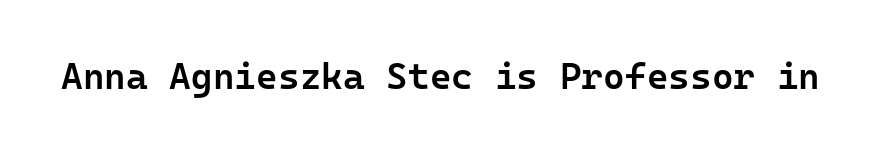
Q: Is the text bold? A: Semi-bold.
Q: Is the text italic (slanted)? A: No, it is upright.
Q: Is the typeface a serif or a sans-serif typeface? A: Sans-serif.
Q: Is the text underlined? A: No.
Q: Is the spacing between letters normal or unusually wide? A: Normal.
Q: Width (condensed, normal, or wide)? A: Normal.
Q: Stroke contrast? A: Low.
Q: x-height? A: Medium.
Q: Monospaced? A: Yes.
